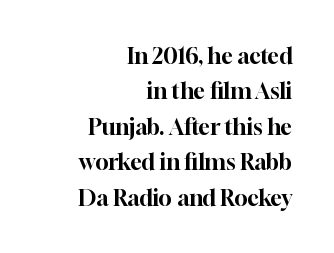
The image shows 22 px text type, upright; set right-aligned, normal line spacing (1.61x), normal letter spacing, not underlined.
